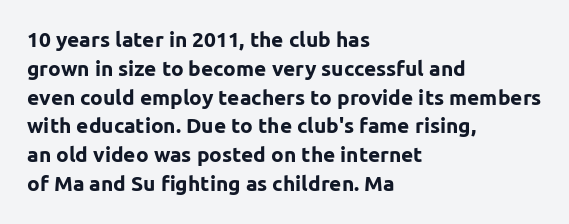
Leftover space on each line is placed entirely after the last word. The baseline area is clear. Tracking value appears to be zero — textbook default spacing. Is the type bold? Yes — the strokes are clearly thick and heavy.
